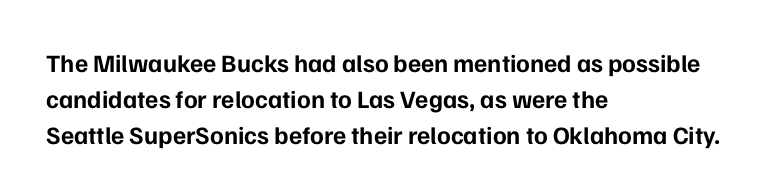
{"italic": "no", "bold": "yes", "underline": "no", "align": "left", "line_spacing": "normal", "line_spacing_ratio": 1.44, "letter_spacing": "normal", "letter_spacing_em": 0.0, "glyph_px": 25}
